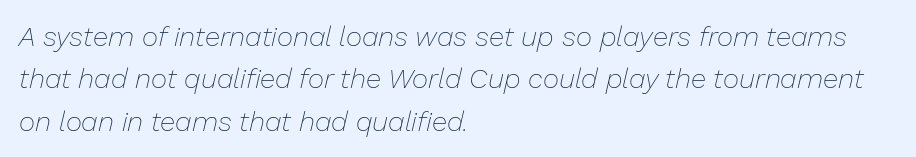
Q: Is the text bold? A: No.
Q: Is the text italic (slanted)? A: Yes, it leans right by about 13 degrees.
Q: Is the text underlined? A: No.
Q: How is the paragraph aligned? A: Left-aligned.
Q: Is the spacing between letters normal or unusually wide? A: Normal.
Q: Is the spacing between lines tight, normal or loose? A: Normal.
Q: Width (condensed, normal, or wide)? A: Normal.
Q: Stroke contrast? A: Low.
Q: x-height? A: Medium.
Q: Monospaced? A: No.
